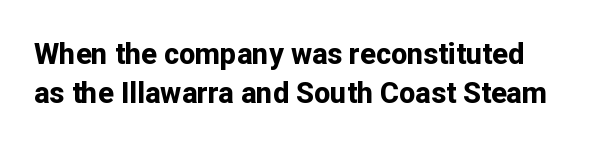
Q: Is the text bold? A: Yes.
Q: Is the text italic (slanted)? A: No, it is upright.
Q: Is the typeface a serif or a sans-serif typeface? A: Sans-serif.
Q: Is the text underlined? A: No.
Q: Is the spacing between letters normal or unusually wide? A: Normal.
Q: Is the spacing between lines tight, normal or loose? A: Normal.
Q: Width (condensed, normal, or wide)? A: Normal.
Q: Stroke contrast? A: Low.
Q: x-height? A: Medium.
Q: Monospaced? A: No.
